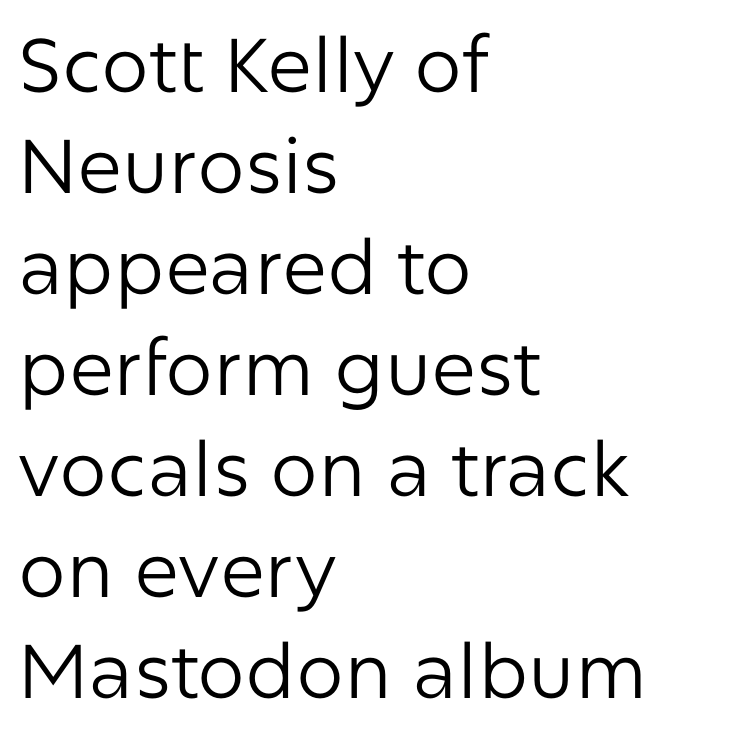
The image shows 76 px regular-weight sans-serif type, upright; set left-aligned, normal line spacing (1.33x), normal letter spacing, not underlined; low stroke contrast and a medium x-height.
